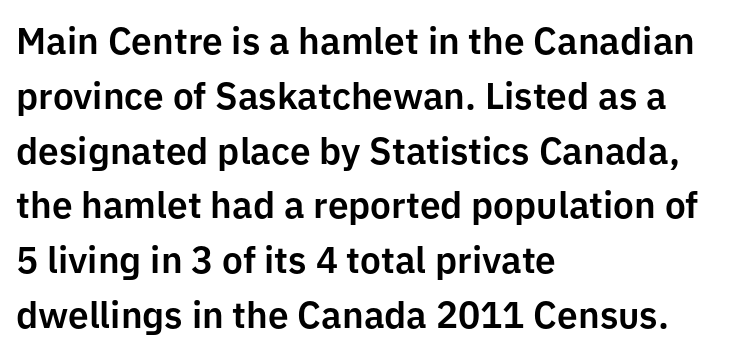
This rendering employs a face without finishing strokes, i.e., a sans-serif. The face used here is rendered with its standard letterfit. In CSS terms this would be text-align: left. Ascenders rise straight up at ninety degrees.
